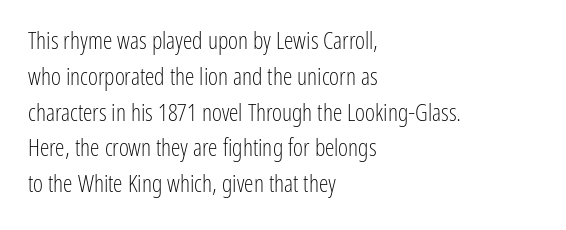
The setting favours the left margin, as ordinary paragraphs usually do. Upright lettering throughout. Letter spacing: default. No chunkiness to these letters — they're not bold.
